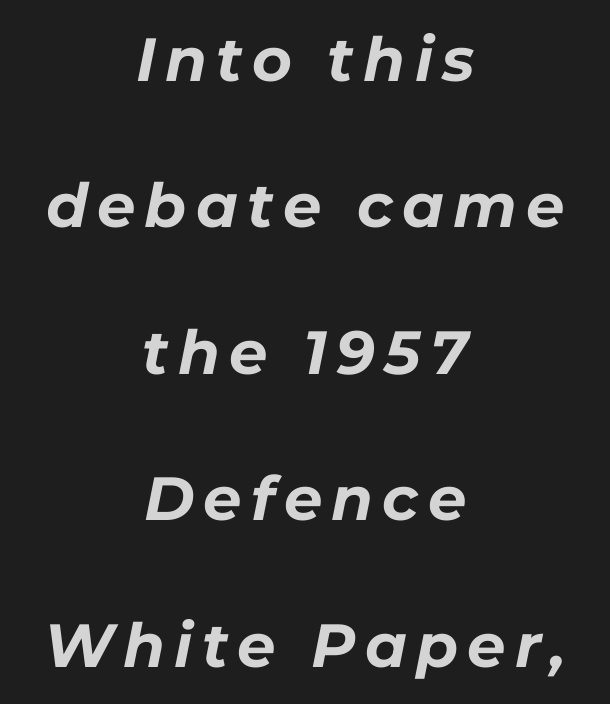
Q: Is the text bold? A: Yes.
Q: Is the text italic (slanted)? A: Yes, it leans right by about 11 degrees.
Q: Is the text underlined? A: No.
Q: How is the paragraph aligned? A: Centered.
Q: Is the spacing between lines tight, normal or loose? A: Loose.
Q: Width (condensed, normal, or wide)? A: Normal.
Q: Stroke contrast? A: Low.
Q: x-height? A: Medium.
Q: Monospaced? A: No.
